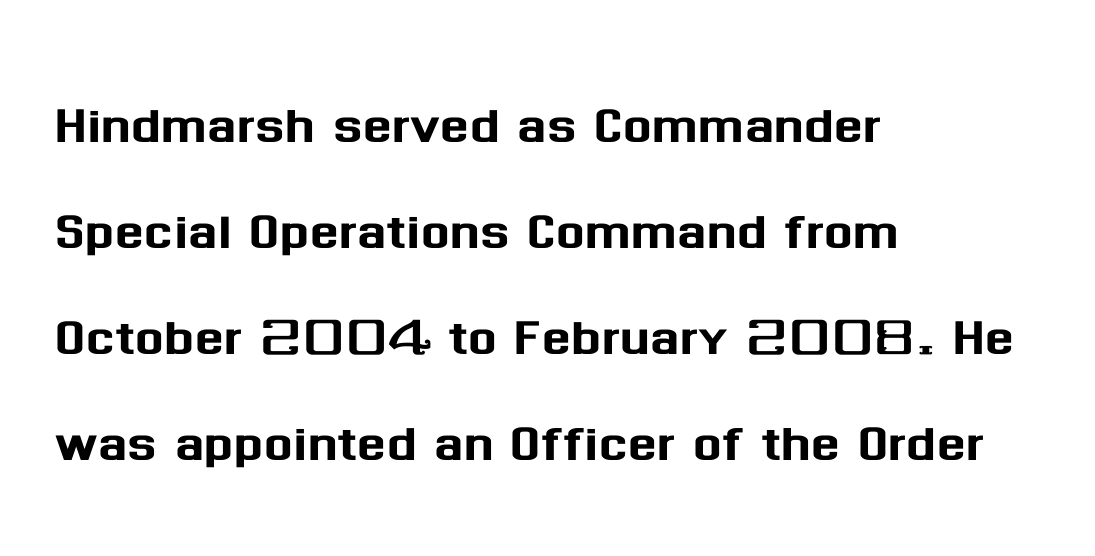
{"serif": "no", "italic": "no", "width": "normal", "stroke_contrast": "medium", "x_height": "medium", "monospaced": "no", "underline": "no", "align": "left", "line_spacing": "normal", "line_spacing_ratio": 1.56, "letter_spacing": "normal", "letter_spacing_em": 0.0, "glyph_px": 68}
